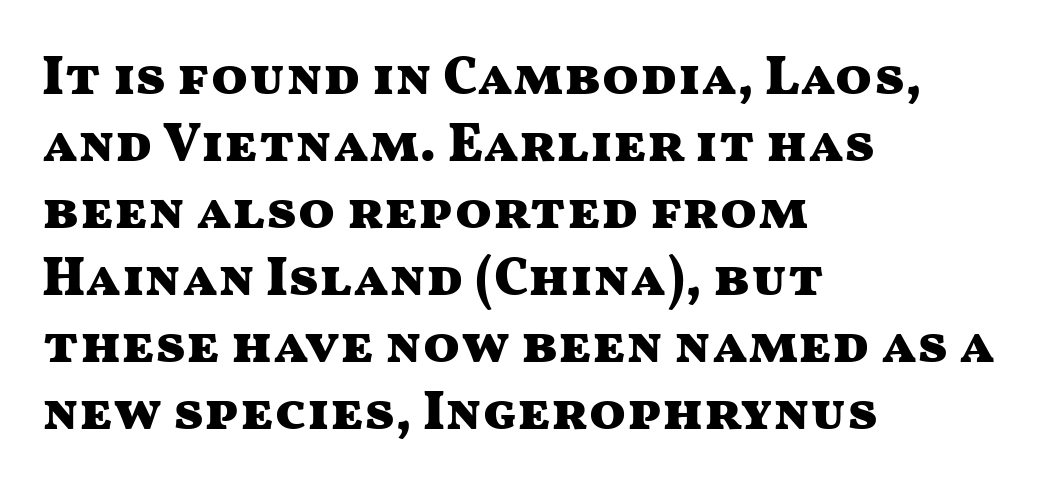
{"serif": "no", "italic": "no", "bold": "yes", "weight": "heavy", "width": "wide", "stroke_contrast": "medium", "x_height": "medium", "monospaced": "no", "underline": "no", "align": "left", "line_spacing_ratio": 1.24, "letter_spacing": "normal", "letter_spacing_em": 0.0, "glyph_px": 54}
